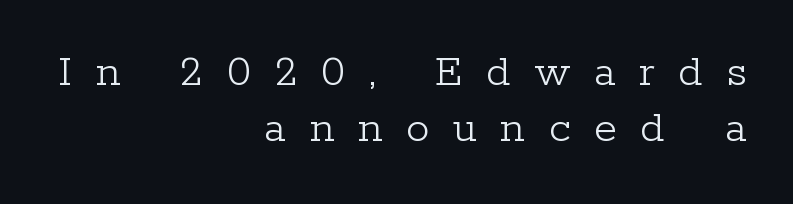
Q: Is the text bold? A: No.
Q: Is the text italic (slanted)? A: No, it is upright.
Q: Is the typeface a serif or a sans-serif typeface? A: Serif.
Q: Is the text underlined? A: No.
Q: How is the paragraph aligned? A: Right-aligned.
Q: Is the spacing between letters normal or unusually wide? A: Unusually wide.
Q: Width (condensed, normal, or wide)? A: Normal.
Q: Stroke contrast? A: Low.
Q: x-height? A: Medium.
Q: Monospaced? A: No.
